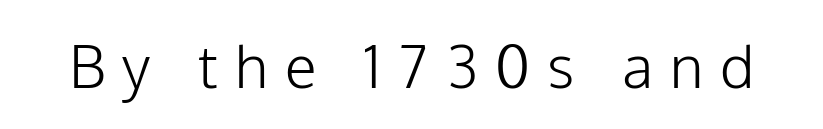
The image shows 59 px light sans-serif type, upright; set unusually wide letter spacing (+0.29 em), not underlined; low stroke contrast and a medium x-height.
